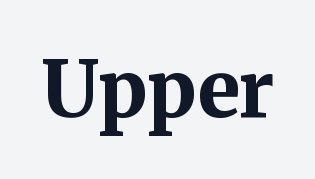
{"serif": "yes", "italic": "no", "bold": "yes", "weight": "bold", "width": "normal", "stroke_contrast": "medium", "x_height": "medium", "monospaced": "no", "underline": "no", "letter_spacing": "normal", "letter_spacing_em": 0.0, "glyph_px": 78}
